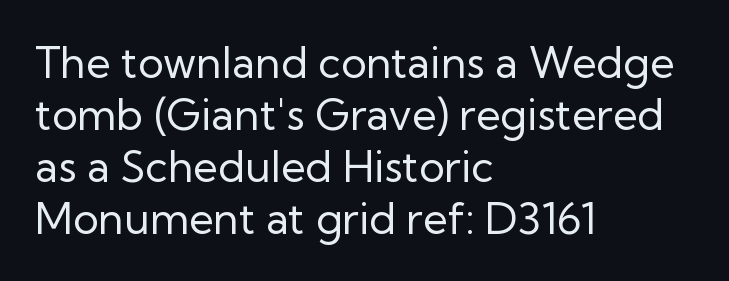
Q: Is the text bold? A: No.
Q: Is the text italic (slanted)? A: No, it is upright.
Q: Is the typeface a serif or a sans-serif typeface? A: Sans-serif.
Q: Is the text underlined? A: No.
Q: How is the paragraph aligned? A: Left-aligned.
Q: Is the spacing between letters normal or unusually wide? A: Normal.
Q: Width (condensed, normal, or wide)? A: Normal.
Q: Stroke contrast? A: Low.
Q: x-height? A: Medium.
Q: Monospaced? A: No.
